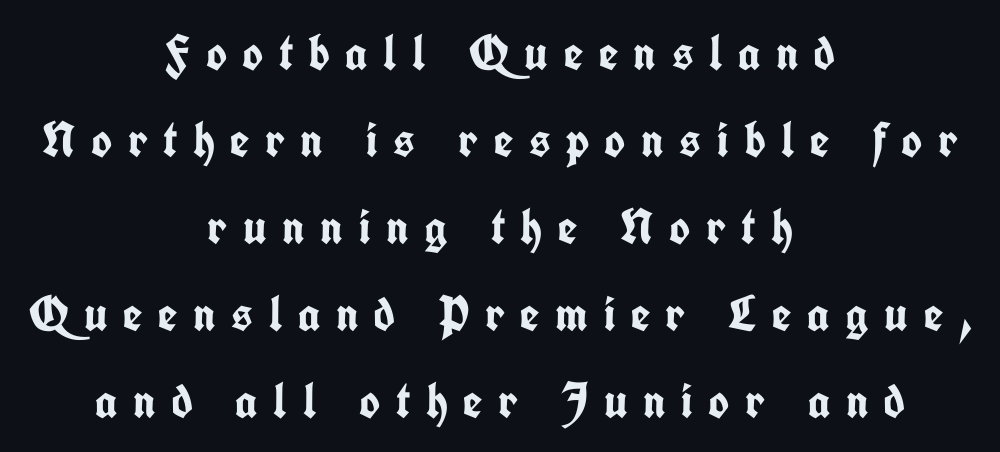
Q: Is the text bold? A: Yes.
Q: Is the text italic (slanted)? A: No, it is upright.
Q: Is the typeface a serif or a sans-serif typeface? A: Sans-serif.
Q: Is the text underlined? A: No.
Q: How is the paragraph aligned? A: Centered.
Q: Is the spacing between letters normal or unusually wide? A: Unusually wide.
Q: Width (condensed, normal, or wide)? A: Condensed.
Q: Stroke contrast? A: Low.
Q: x-height? A: Medium.
Q: Monospaced? A: No.
